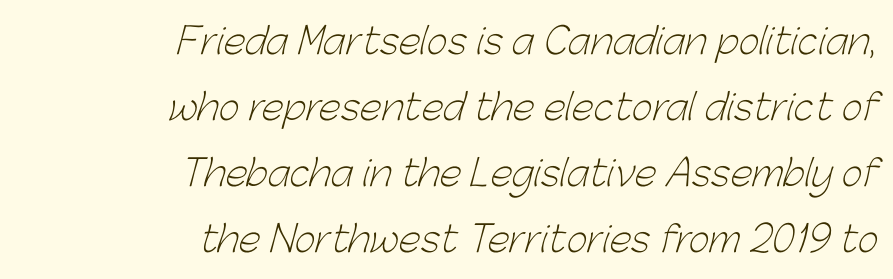
Q: Is the text bold? A: No.
Q: Is the typeface a serif or a sans-serif typeface? A: Sans-serif.
Q: Is the text underlined? A: No.
Q: How is the paragraph aligned? A: Right-aligned.
Q: Is the spacing between letters normal or unusually wide? A: Normal.
Q: Width (condensed, normal, or wide)? A: Normal.
Q: Stroke contrast? A: Low.
Q: x-height? A: Medium.
Q: Monospaced? A: No.
